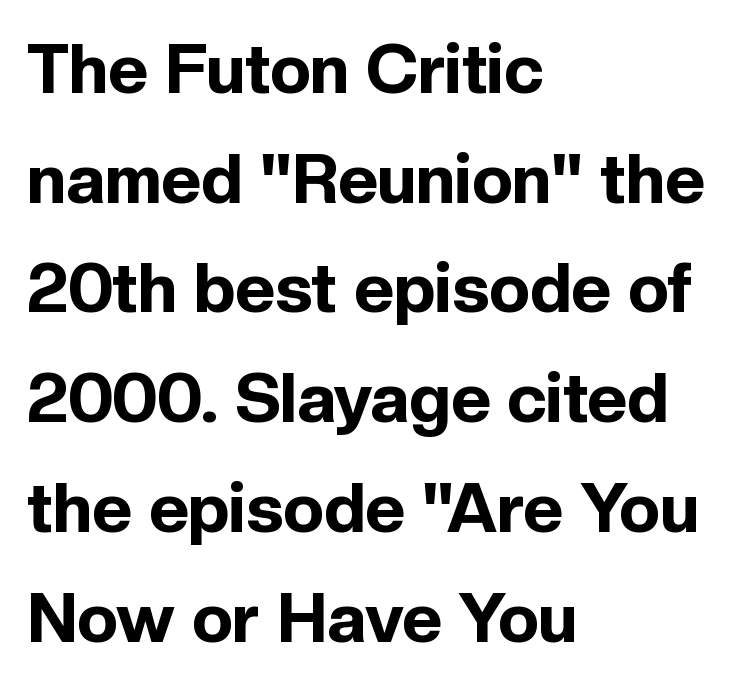
The image shows 69 px bold sans-serif type, upright; set left-aligned, normal line spacing (1.59x), normal letter spacing, not underlined; a medium x-height.
